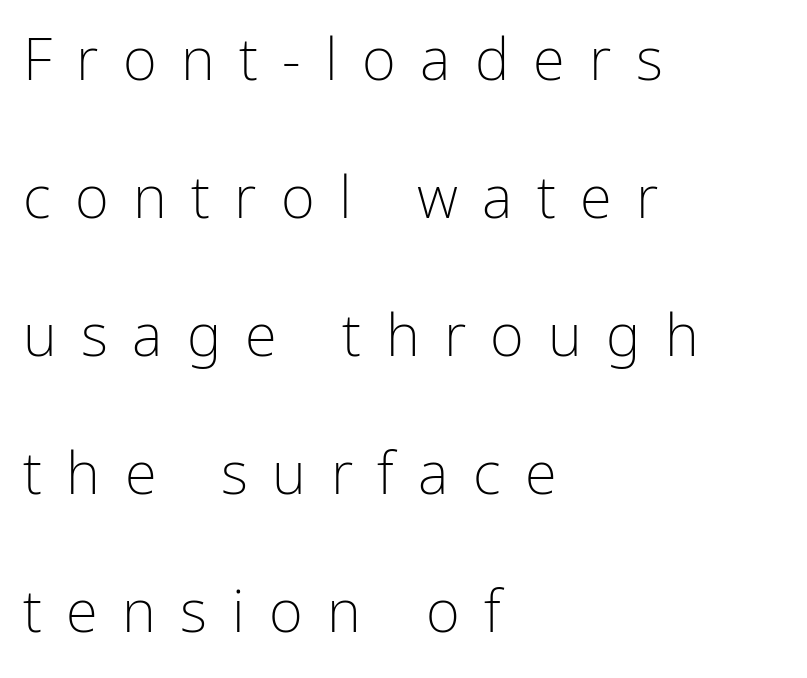
The image shows 58 px light, condensed sans-serif type, upright; set left-aligned, loose line spacing (2.38x), unusually wide letter spacing (+0.42 em), not underlined; low stroke contrast and a medium x-height.
